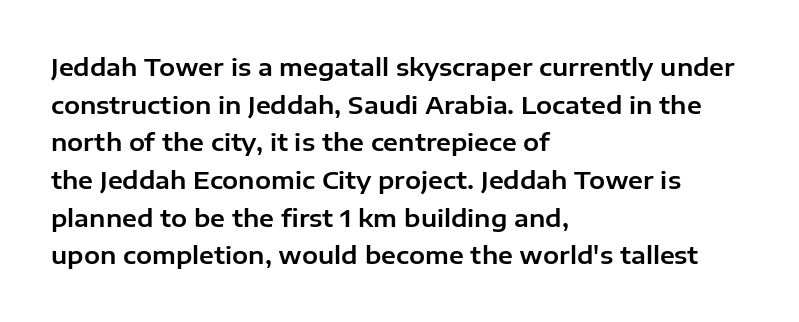
{"italic": "no", "underline": "no", "align": "left", "line_spacing": "normal", "line_spacing_ratio": 1.57, "letter_spacing": "normal", "letter_spacing_em": 0.0, "glyph_px": 24}
